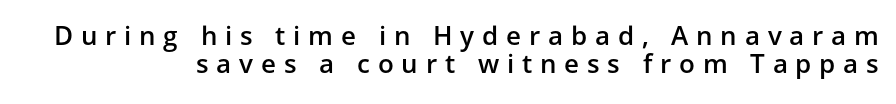
{"italic": "no", "bold": "semi", "underline": "no", "align": "right", "line_spacing": "tight", "line_spacing_ratio": 1.08, "letter_spacing": "wide", "letter_spacing_em": 0.3, "glyph_px": 26}
